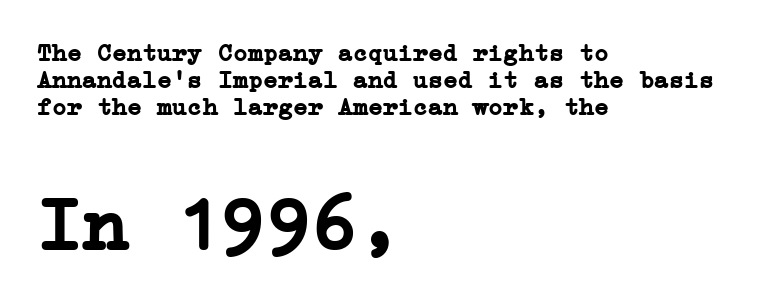
The image shows 76 px semibold serif type, upright; set left-aligned, tight line spacing (1.08x), normal letter spacing, not underlined; the second (bottom) block is 3.04x larger; low stroke contrast and a medium x-height.
